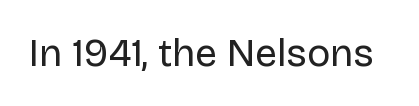
The horizontal fit of the characters is conventional and even. You can tell from the bare stems that sans-serif type was used. The face used here is proportionally spaced, like ordinary book or web type. Has an underline been added? It has not. The font sits on the lighter half of the weight spectrum, regular included.
